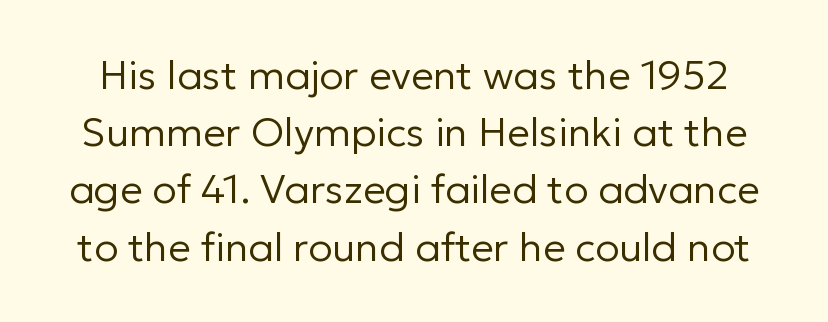
The image shows 40 px regular-weight sans-serif type, upright; set normal line spacing (1.43x), normal letter spacing, not underlined; low stroke contrast and a medium x-height.
